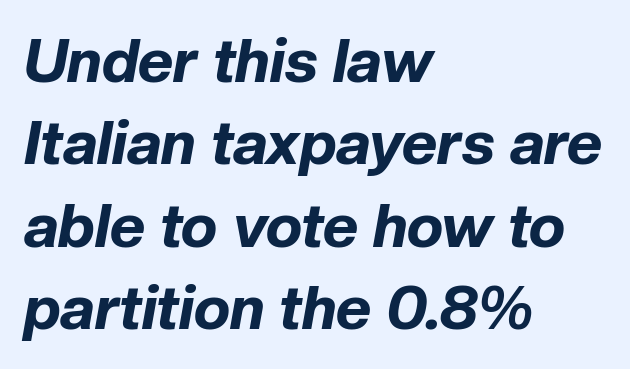
Horizontal bands of white between lines are of average thickness. Stroke thickness is high; the sample reads as a true bold. This sample uses an oblique cut, with every glyph tilted off the vertical. Every row of glyphs begins at an identical x-position on the left. Each letter keeps its own natural width here, so spacing adapts to shape.
